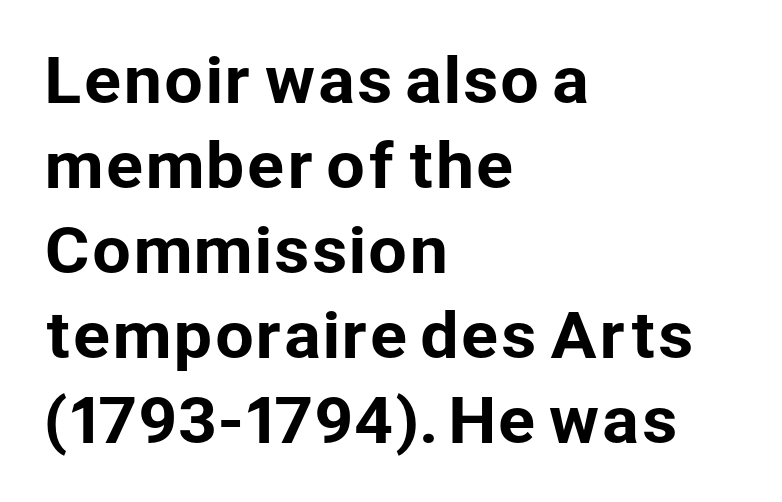
The image shows 62 px sans-serif type, upright; set left-aligned, normal line spacing (1.37x), normal letter spacing, not underlined; low stroke contrast and a medium x-height.
